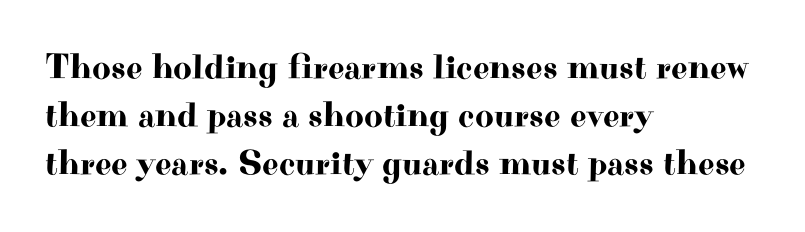
The image shows 36 px wide serif type, upright; set left-aligned, normal line spacing (1.33x), normal letter spacing, not underlined; high stroke contrast and a small x-height.
